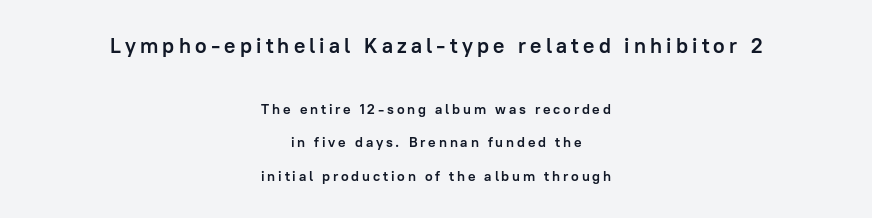
{"italic": "no", "bold": "yes", "underline": "no", "align": "center", "line_spacing": "loose", "line_spacing_ratio": 2.39, "letter_spacing": "wide", "letter_spacing_em": 0.2, "larger_block": "first", "size_ratio": 1.5, "glyph_px": 21}
